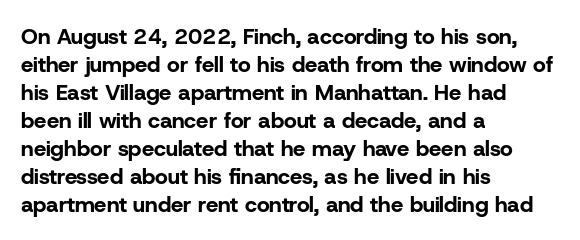
The image shows 22 px bold type, upright; set left-aligned, normal line spacing (1.27x), normal letter spacing, not underlined.
